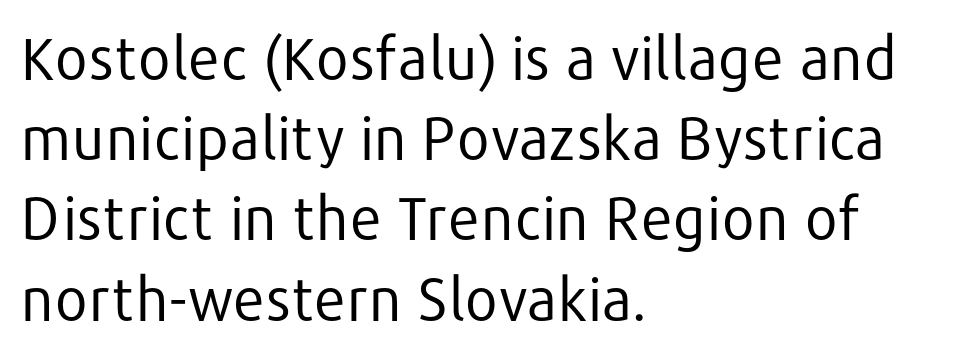
Q: Is the text bold? A: No.
Q: Is the text italic (slanted)? A: No, it is upright.
Q: Is the typeface a serif or a sans-serif typeface? A: Sans-serif.
Q: Is the text underlined? A: No.
Q: How is the paragraph aligned? A: Left-aligned.
Q: Is the spacing between letters normal or unusually wide? A: Normal.
Q: Is the spacing between lines tight, normal or loose? A: Normal.
Q: Width (condensed, normal, or wide)? A: Normal.
Q: Stroke contrast? A: Low.
Q: x-height? A: Medium.
Q: Monospaced? A: No.
